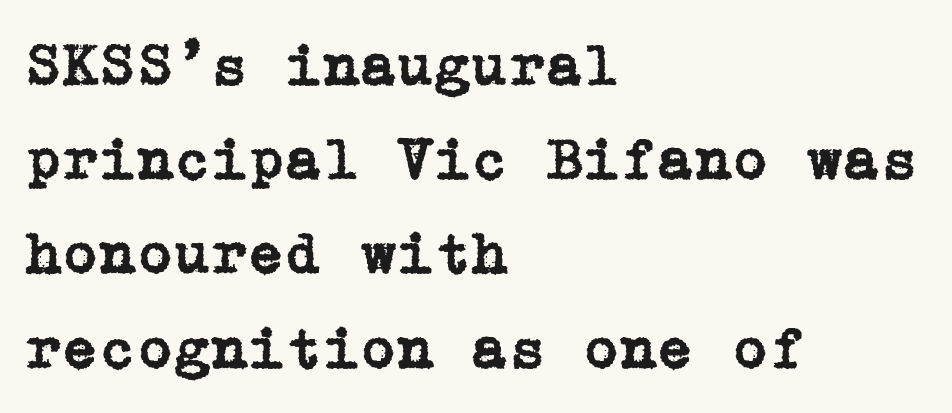
{"serif": "yes", "italic": "no", "width": "normal", "stroke_contrast": "low", "x_height": "medium", "underline": "no", "align": "left", "line_spacing": "normal", "line_spacing_ratio": 1.57, "letter_spacing": "normal", "letter_spacing_em": 0.0, "glyph_px": 60}
